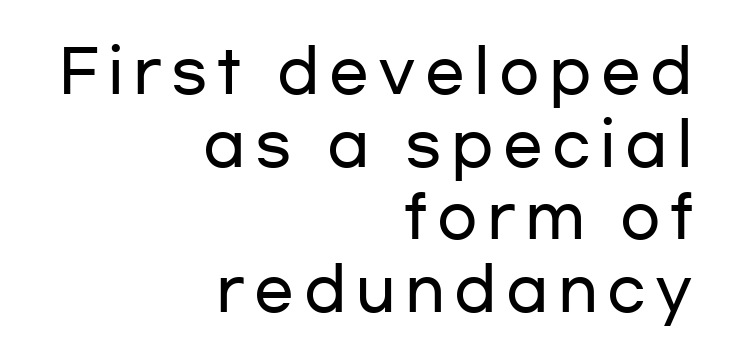
{"serif": "no", "italic": "no", "width": "wide", "stroke_contrast": "low", "x_height": "medium", "monospaced": "no", "underline": "no", "align": "right", "line_spacing_ratio": 1.23, "glyph_px": 59}
